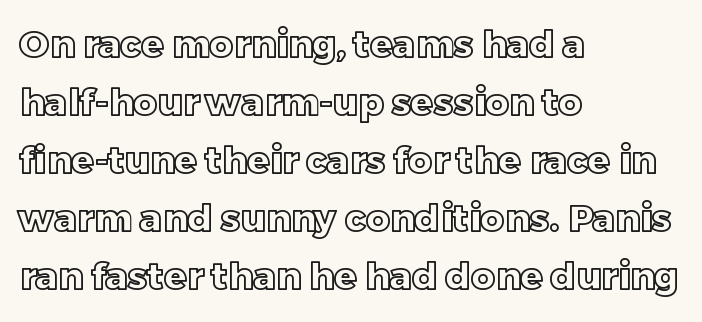
The image shows 37 px text type, upright; set left-aligned, normal line spacing (1.57x), normal letter spacing, not underlined; a large x-height.
